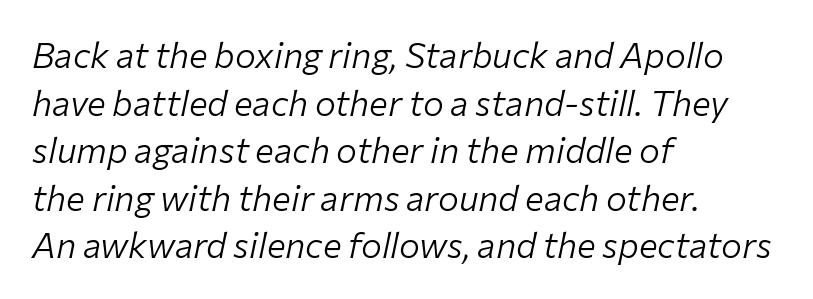
The image shows 35 px light type, italic (leaning right); set left-aligned, normal line spacing (1.36x), normal letter spacing, not underlined; low stroke contrast and a medium x-height.
